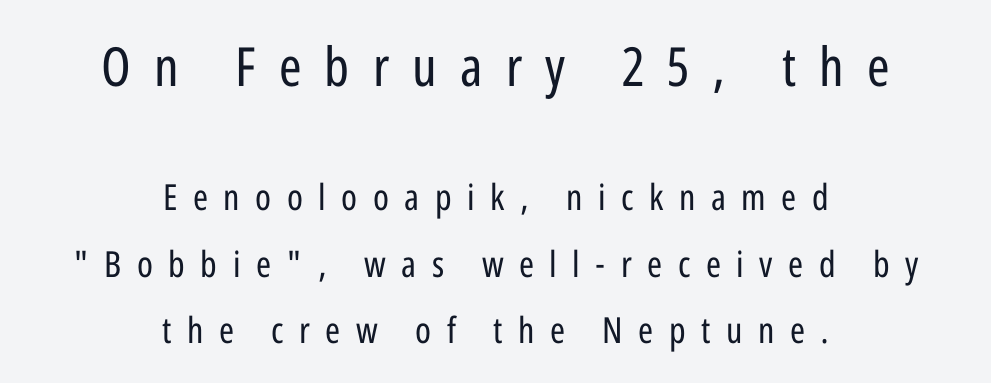
The image shows 54 px regular-weight, condensed sans-serif type, upright; set centered, line spacing 1.85x, unusually wide letter spacing (+0.43 em), not underlined; the first (top) block is 1.5x larger; low stroke contrast and a medium x-height.
